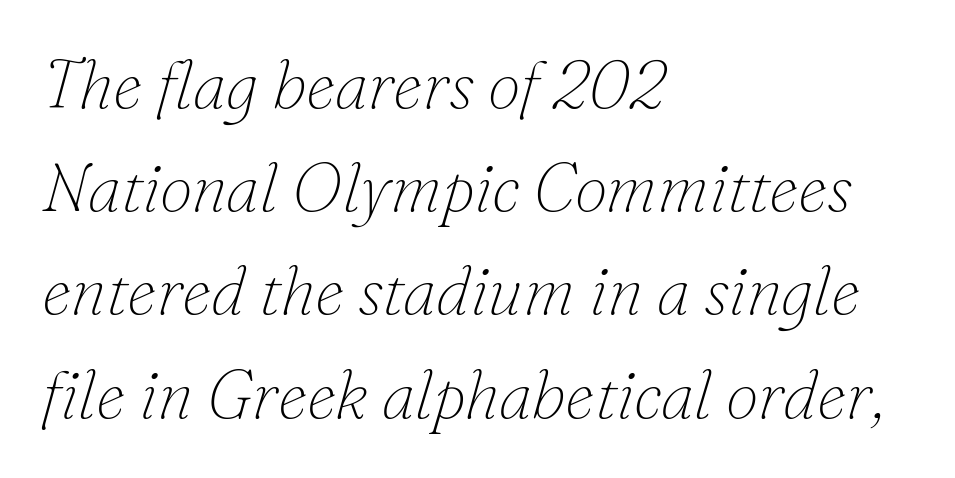
The image shows 67 px thin serif type, italic (leaning right); set left-aligned, normal line spacing (1.54x), normal letter spacing, not underlined; low stroke contrast and a small x-height.
